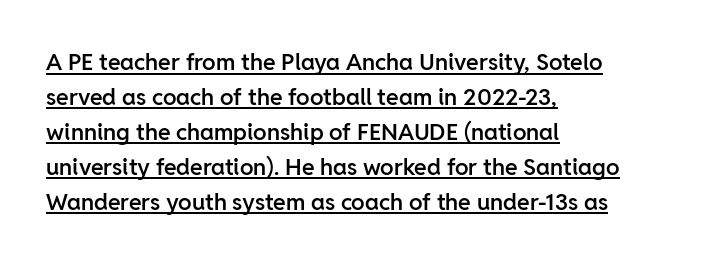
{"italic": "no", "bold": "semi", "underline": "yes", "align": "left", "line_spacing": "normal", "line_spacing_ratio": 1.52, "letter_spacing": "normal", "letter_spacing_em": 0.0, "glyph_px": 23}
